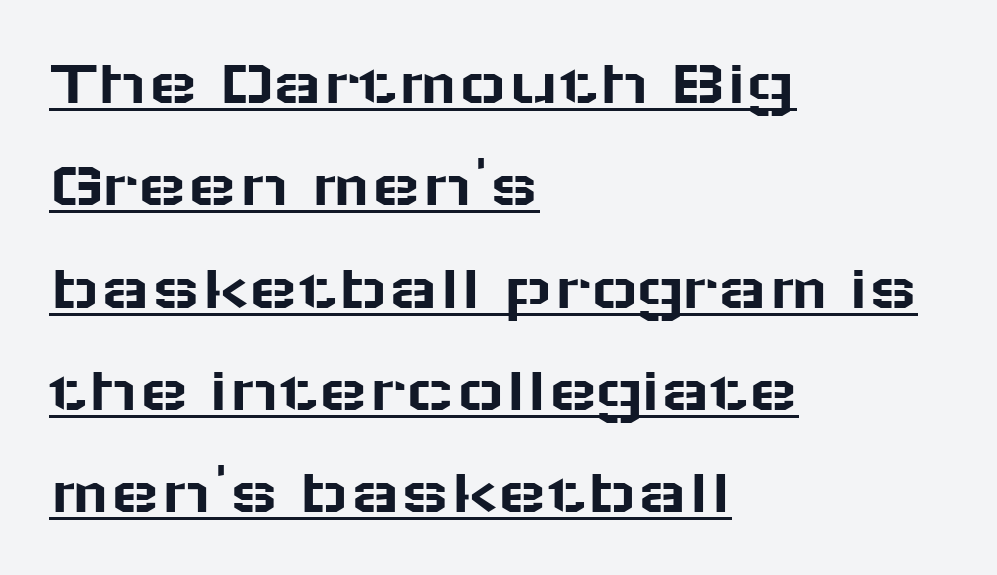
The image shows 66 px wide sans-serif type, upright; set left-aligned, normal line spacing (1.55x), normal letter spacing, underlined; low stroke contrast and a medium x-height.
